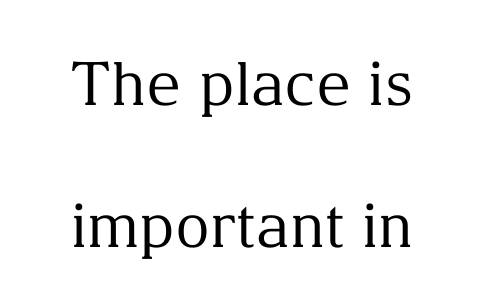
Unbolded letterforms with no extra heft. You can tell it's not italic because the verticals are truly vertical. Check the space under the baseline: it is left empty. I'd call this a serif setting — the letters wear small feet.
